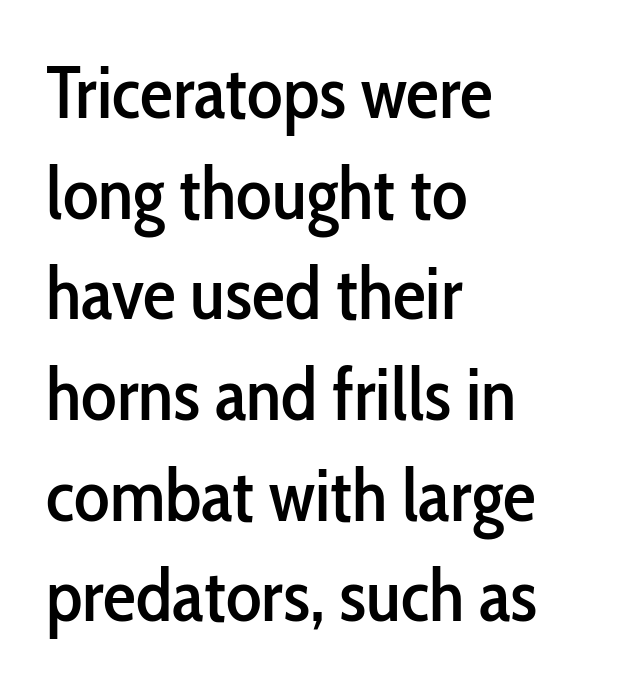
These lines were composed using upright roman letters. A student would call this left alignment; a typographer would say flush left, rag right. The designer went with a sans here, leaving each stem footless. Look at the tracking — it's just the regular setting, nothing added. Summary of vertical rhythm: regular, with standard interline spacing. The rendering uses natural spacing where letterforms have individual widths.
